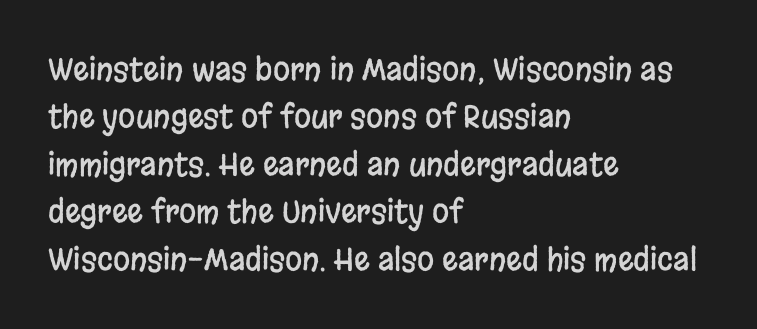
How would I describe the line gaps? Plain and ordinary. A typesetter would label this face a sans. Default kerning and tracking; the words read as compact shapes. The typesetter chose a ragged-right arrangement here. Does the lettering tilt? It doesn't — this is upright.
